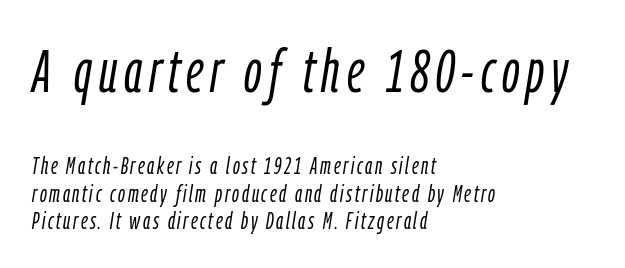
Q: Is the text bold? A: No.
Q: Is the text italic (slanted)? A: Yes, it leans right by about 9 degrees.
Q: Is the text underlined? A: No.
Q: How is the paragraph aligned? A: Left-aligned.
Q: Is the spacing between lines tight, normal or loose? A: Tight.
Q: Which block of text is set in a larger size, the first (top) or the second (bottom)? A: The first (top) one.
Q: Width (condensed, normal, or wide)? A: Condensed.
Q: Stroke contrast? A: Low.
Q: x-height? A: Medium.
Q: Monospaced? A: No.
